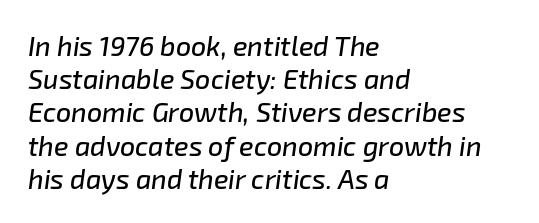
Observe the ordinary spacing: letters are neighbours, not strangers. A typesetter would mark this as italic. The lines in this sample share a left origin and differ only in where they stop. The space directly below the letters is spotless.
